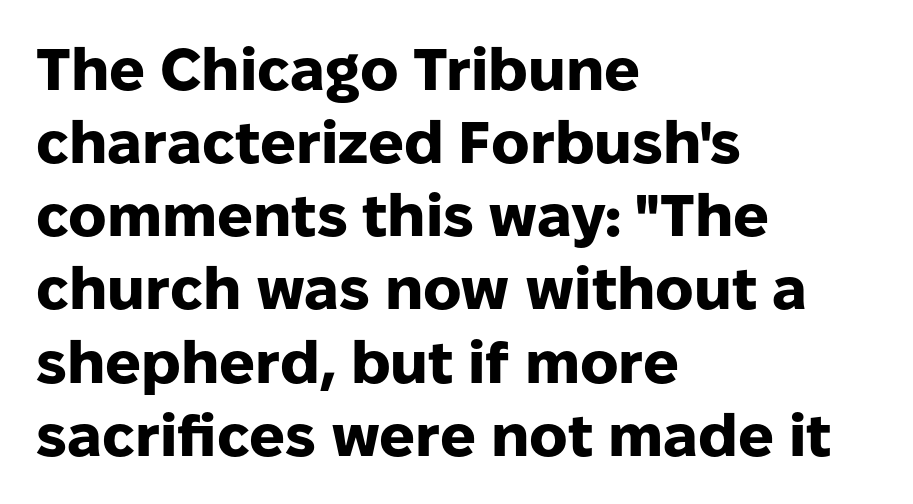
Q: Is the text bold? A: Yes.
Q: Is the text italic (slanted)? A: No, it is upright.
Q: Is the typeface a serif or a sans-serif typeface? A: Sans-serif.
Q: Is the text underlined? A: No.
Q: How is the paragraph aligned? A: Left-aligned.
Q: Is the spacing between letters normal or unusually wide? A: Normal.
Q: Width (condensed, normal, or wide)? A: Normal.
Q: Stroke contrast? A: Low.
Q: x-height? A: Medium.
Q: Monospaced? A: No.
